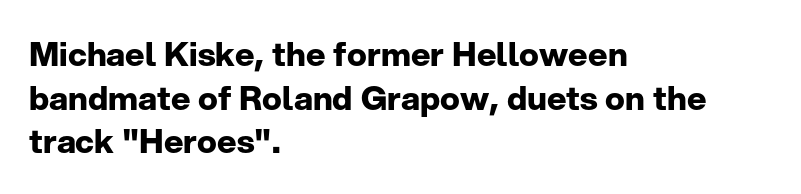
The image shows 33 px bold sans-serif type, upright; set left-aligned, normal line spacing (1.32x), normal letter spacing, not underlined; low stroke contrast and a medium x-height.
